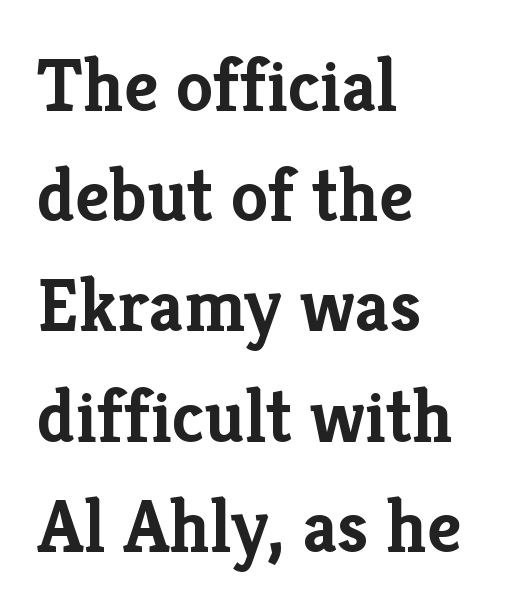
The image shows 75 px semibold serif type, upright; set left-aligned, normal line spacing (1.47x), normal letter spacing, not underlined; low stroke contrast and a medium x-height.
